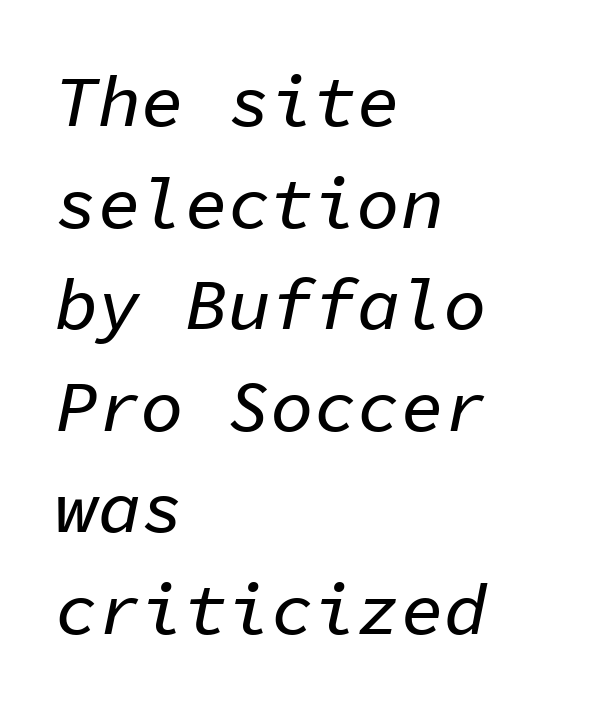
{"italic": "yes", "lean": "right", "slant_degrees": 11, "width": "normal", "stroke_contrast": "low", "x_height": "medium", "monospaced": "yes", "underline": "no", "align": "left", "line_spacing": "normal", "line_spacing_ratio": 1.41, "letter_spacing": "normal", "letter_spacing_em": 0.0, "glyph_px": 72}
